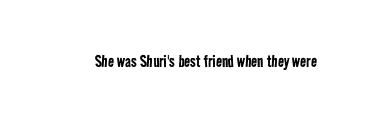
{"bold": "no", "underline": "no", "letter_spacing": "normal", "letter_spacing_em": 0.0, "glyph_px": 20}
